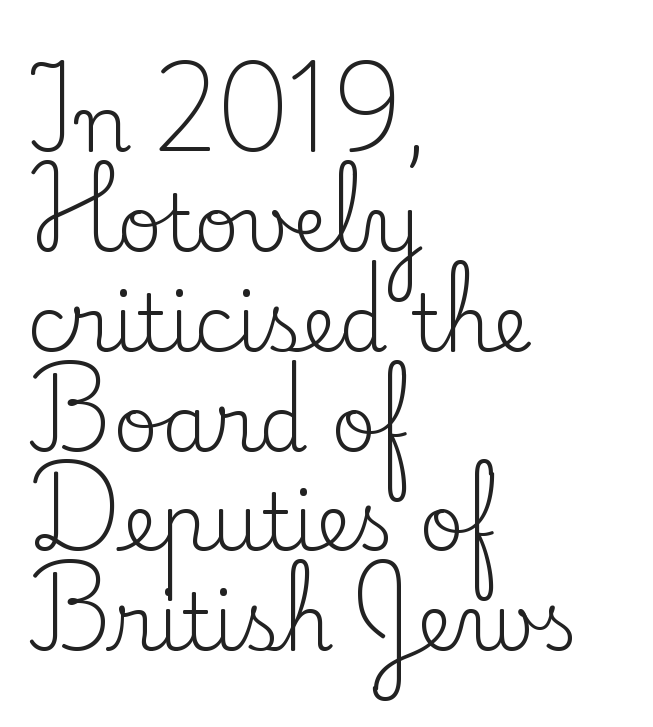
The image shows 78 px regular-weight type, upright; set left-aligned, normal line spacing (1.28x), normal letter spacing, not underlined; low stroke contrast and a small x-height.
